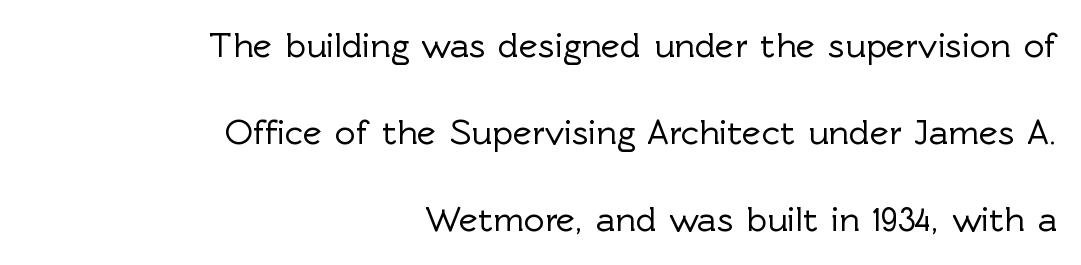
The image shows 36 px sans-serif type, upright; set right-aligned, loose line spacing (2.42x), normal letter spacing, not underlined; a medium x-height.
